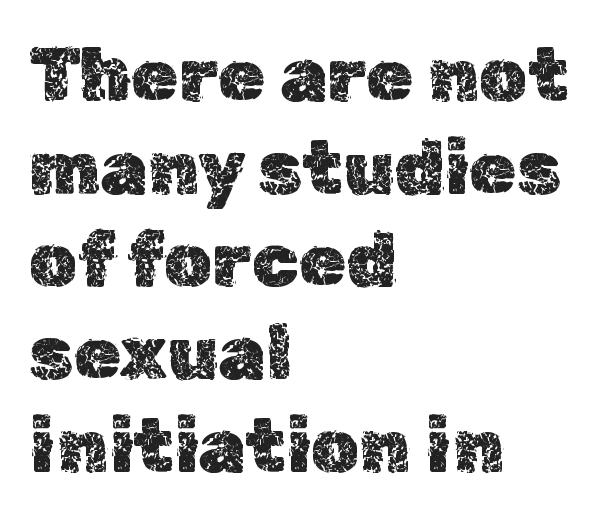
The image shows 76 px text type, upright; set left-aligned, line spacing 1.22x, normal letter spacing, not underlined; a medium x-height.
